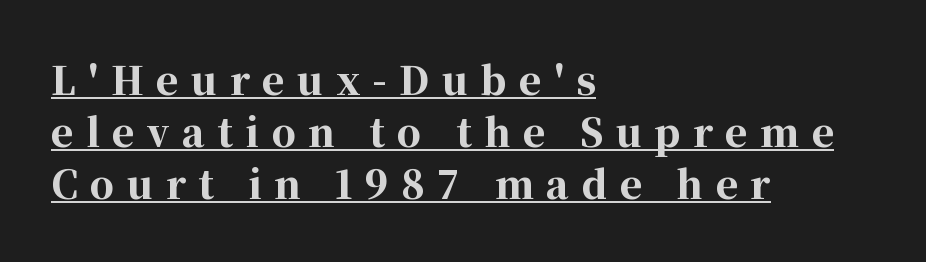
{"serif": "yes", "italic": "no", "bold": "yes", "weight": "bold", "width": "normal", "stroke_contrast": "high", "x_height": "medium", "monospaced": "no", "underline": "yes", "align": "left", "line_spacing": "normal", "line_spacing_ratio": 1.37, "letter_spacing": "wide", "letter_spacing_em": 0.33, "glyph_px": 38}
